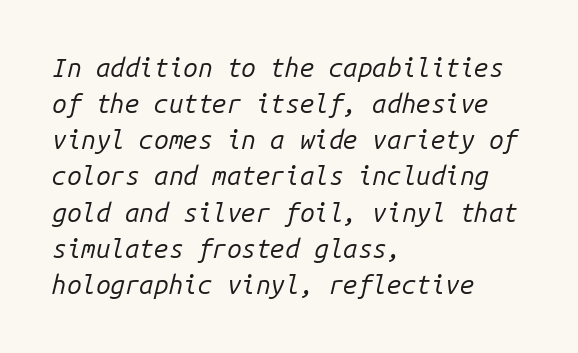
There is no visible air inserted between adjacent glyphs. The lettering tilts uniformly, giving the passage an italic look. Quick note: underline off. Is this a heavy cut? Hardly; it is regular or lighter. The rendering uses a moderate line-height, typical for paragraphs.
